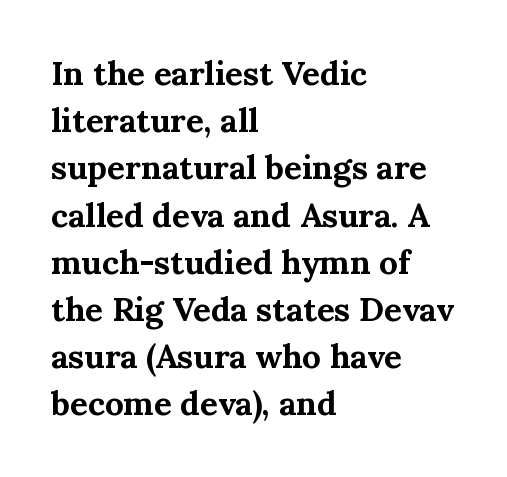
The setting favours the left margin, as ordinary paragraphs usually do. If you measured baseline to baseline, you'd find a middling distance. A full-strength bold gives these letters their thick strokes. In terms of posture, this sample is upright. Here the glyphs are tracked normally, forming tight word shapes. Serifs: yes, visible at the terminals of the letterforms.
